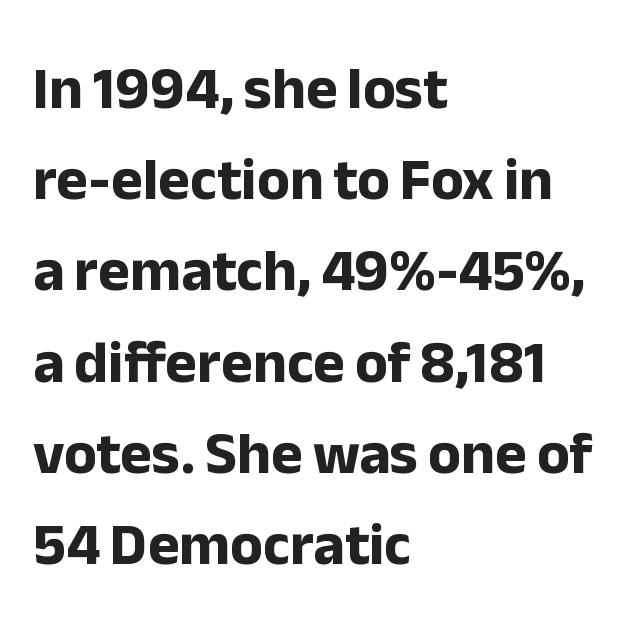
Q: Is the text bold? A: Yes.
Q: Is the text italic (slanted)? A: No, it is upright.
Q: Is the typeface a serif or a sans-serif typeface? A: Sans-serif.
Q: Is the text underlined? A: No.
Q: How is the paragraph aligned? A: Left-aligned.
Q: Is the spacing between letters normal or unusually wide? A: Normal.
Q: Is the spacing between lines tight, normal or loose? A: Normal.
Q: Width (condensed, normal, or wide)? A: Normal.
Q: Stroke contrast? A: Low.
Q: x-height? A: Medium.
Q: Monospaced? A: No.
